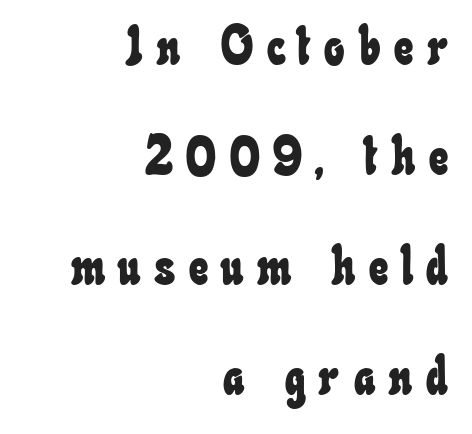
{"width": "condensed", "stroke_contrast": "low", "x_height": "small", "monospaced": "no", "underline": "no", "align": "right", "line_spacing": "loose", "line_spacing_ratio": 2.04, "letter_spacing": "wide", "letter_spacing_em": 0.25, "glyph_px": 54}
